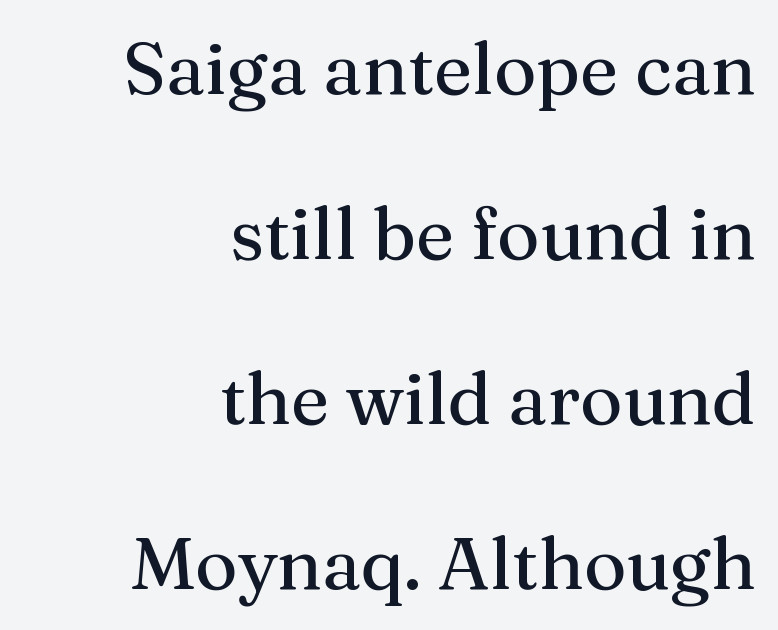
How are the letters spaced? Ordinarily, with no added tracking. Unlike a clean sans, this face finishes its strokes with serifs. No word sits above an underline. Character widths vary here, with narrow letters taking less room than wide ones. The rendering uses a large line-height, opening up the rows. The paragraph shown leans on its right margin.
